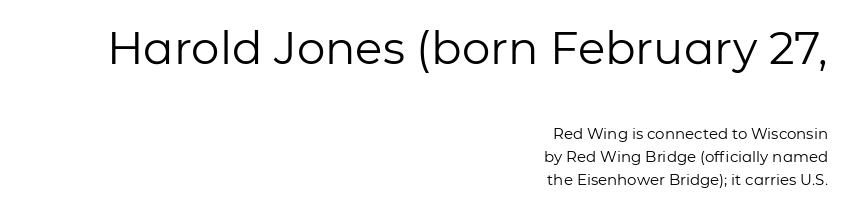
The image shows 45 px regular-weight sans-serif type, upright; set right-aligned, normal line spacing (1.52x), normal letter spacing, not underlined; the first (top) block is 3.0x larger; low stroke contrast and a medium x-height.
